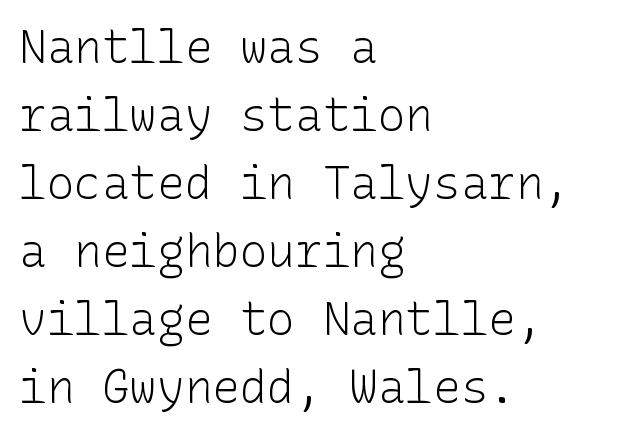
{"serif": "no", "italic": "no", "bold": "no", "weight": "light", "width": "normal", "stroke_contrast": "low", "x_height": "medium", "underline": "no", "align": "left", "line_spacing": "normal", "line_spacing_ratio": 1.48, "letter_spacing": "normal", "letter_spacing_em": 0.0, "glyph_px": 46}
